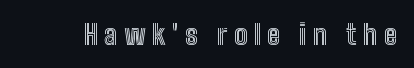
Q: Is the text italic (slanted)? A: No, it is upright.
Q: Is the text underlined? A: No.
Q: Is the spacing between letters normal or unusually wide? A: Unusually wide.
Q: Width (condensed, normal, or wide)? A: Condensed.
Q: x-height? A: Medium.
Q: Monospaced? A: No.
